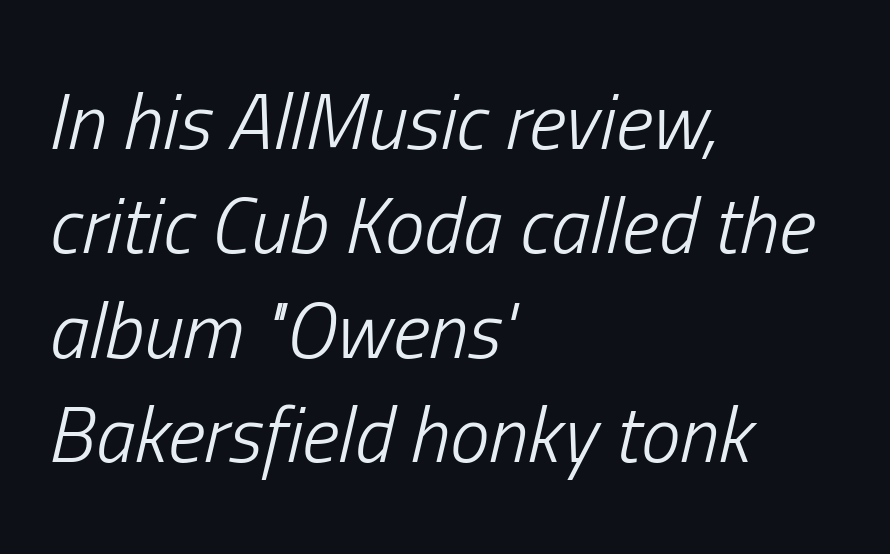
{"italic": "yes", "lean": "right", "slant_degrees": 13, "bold": "no", "weight": "light", "width": "condensed", "stroke_contrast": "low", "x_height": "medium", "monospaced": "no", "underline": "no", "align": "left", "line_spacing": "normal", "line_spacing_ratio": 1.32, "letter_spacing": "normal", "letter_spacing_em": 0.0, "glyph_px": 79}
